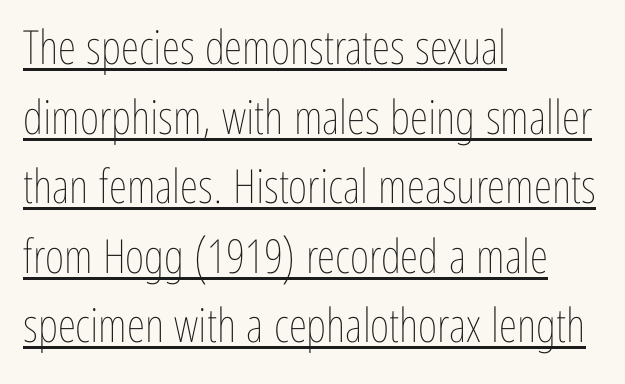
The image shows 47 px thin, condensed type, upright; set left-aligned, normal line spacing (1.48x), normal letter spacing, underlined; low stroke contrast and a medium x-height.
